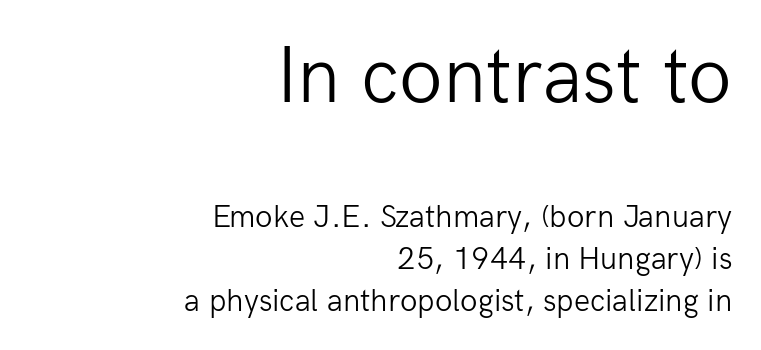
The image shows 80 px light sans-serif type, upright; set right-aligned, normal line spacing (1.31x), normal letter spacing, not underlined; the first (top) block is 2.5x larger; low stroke contrast and a medium x-height.
